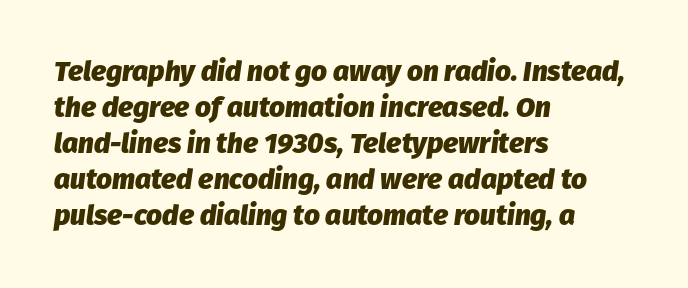
{"italic": "yes", "lean": "right", "slant_degrees": 8, "bold": "yes", "weight": "heavy", "width": "normal", "stroke_contrast": "low", "x_height": "medium", "monospaced": "no", "underline": "no", "align": "left", "line_spacing": "normal", "line_spacing_ratio": 1.29, "letter_spacing": "normal", "letter_spacing_em": 0.0, "glyph_px": 28}
